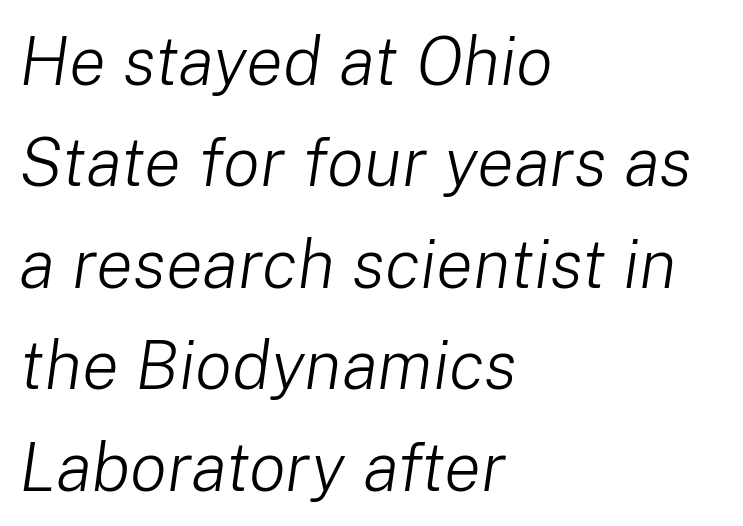
Q: Is the text bold? A: No.
Q: Is the text italic (slanted)? A: Yes, it leans right by about 8 degrees.
Q: Is the text underlined? A: No.
Q: How is the paragraph aligned? A: Left-aligned.
Q: Is the spacing between letters normal or unusually wide? A: Normal.
Q: Is the spacing between lines tight, normal or loose? A: Normal.
Q: Width (condensed, normal, or wide)? A: Normal.
Q: Stroke contrast? A: Low.
Q: x-height? A: Medium.
Q: Monospaced? A: No.
